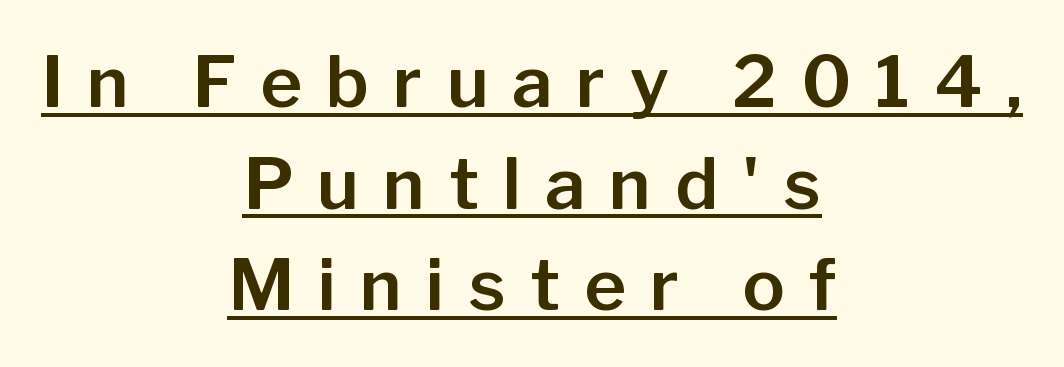
Q: Is the text italic (slanted)? A: No, it is upright.
Q: Is the typeface a serif or a sans-serif typeface? A: Sans-serif.
Q: Is the text underlined? A: Yes.
Q: How is the paragraph aligned? A: Centered.
Q: Is the spacing between letters normal or unusually wide? A: Unusually wide.
Q: Is the spacing between lines tight, normal or loose? A: Normal.
Q: Width (condensed, normal, or wide)? A: Normal.
Q: Stroke contrast? A: Low.
Q: x-height? A: Medium.
Q: Monospaced? A: No.
